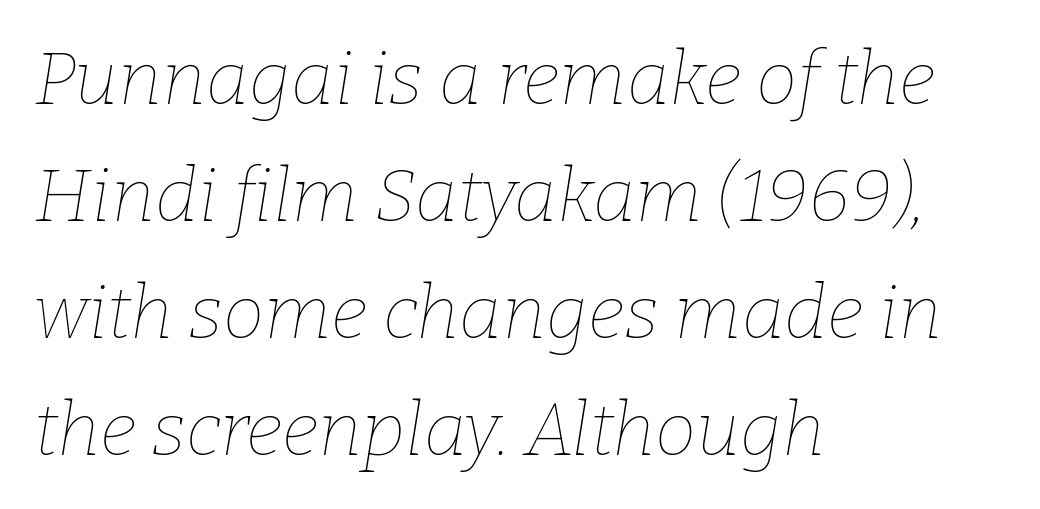
Q: Is the text bold? A: No.
Q: Is the text italic (slanted)? A: Yes, it leans right by about 9 degrees.
Q: Is the text underlined? A: No.
Q: How is the paragraph aligned? A: Left-aligned.
Q: Is the spacing between letters normal or unusually wide? A: Normal.
Q: Is the spacing between lines tight, normal or loose? A: Normal.
Q: Width (condensed, normal, or wide)? A: Normal.
Q: Stroke contrast? A: Low.
Q: x-height? A: Medium.
Q: Monospaced? A: No.
